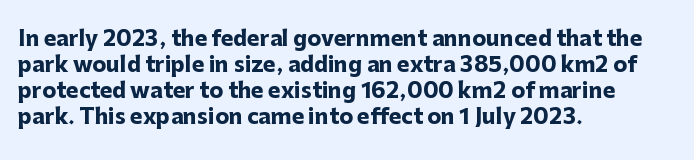
The image shows 21 px bold type, upright; set left-aligned, line spacing 1.24x, normal letter spacing, not underlined.
